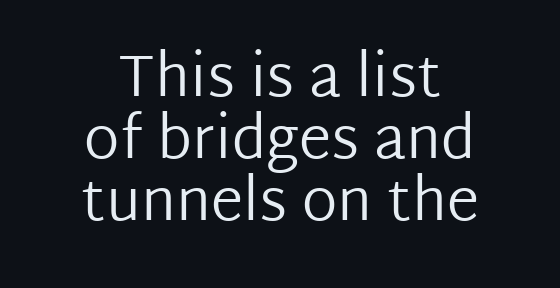
This sample is center-justified, so both line endings float freely. The rendering uses a small line-height, squeezing the rows. Inter-character spacing is left at the font's built-in metrics. Vertical strokes here are truly vertical. Spacing verdict: proportional, widths tailored to each character. The passage shown is typeset with a sans-serif family.
